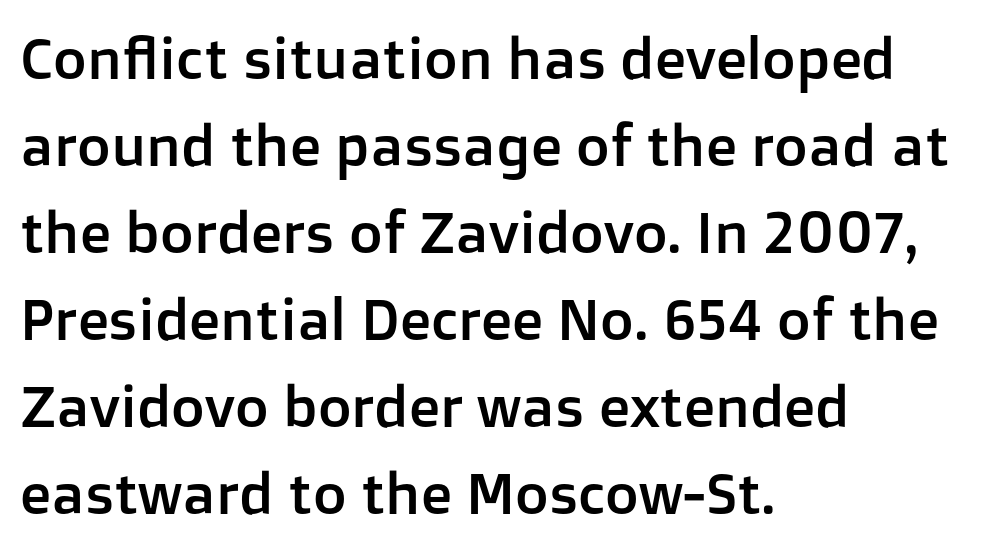
{"serif": "no", "italic": "no", "width": "normal", "stroke_contrast": "low", "x_height": "medium", "monospaced": "no", "underline": "no", "align": "left", "line_spacing": "normal", "line_spacing_ratio": 1.5, "letter_spacing": "normal", "letter_spacing_em": 0.0, "glyph_px": 58}
